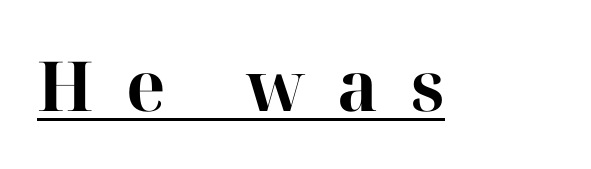
Q: Is the text bold? A: Yes.
Q: Is the text italic (slanted)? A: No, it is upright.
Q: Is the typeface a serif or a sans-serif typeface? A: Serif.
Q: Is the text underlined? A: Yes.
Q: Is the spacing between letters normal or unusually wide? A: Unusually wide.
Q: Width (condensed, normal, or wide)? A: Normal.
Q: Stroke contrast? A: High.
Q: x-height? A: Medium.
Q: Monospaced? A: No.
